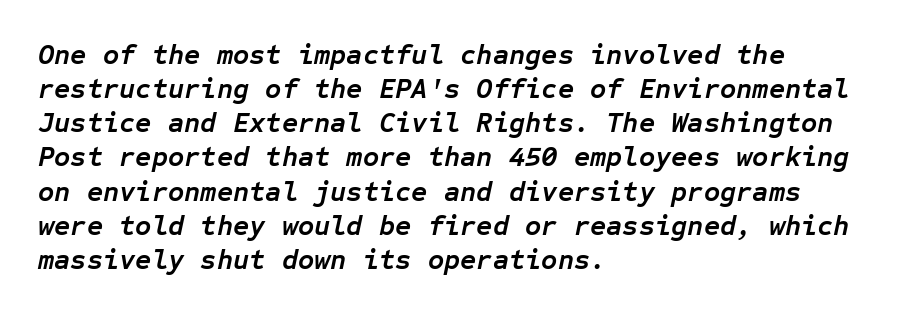
The image shows 28 px semibold type, italic (leaning right), monospaced; set left-aligned, line spacing 1.22x, normal letter spacing, not underlined; low stroke contrast and a medium x-height.
